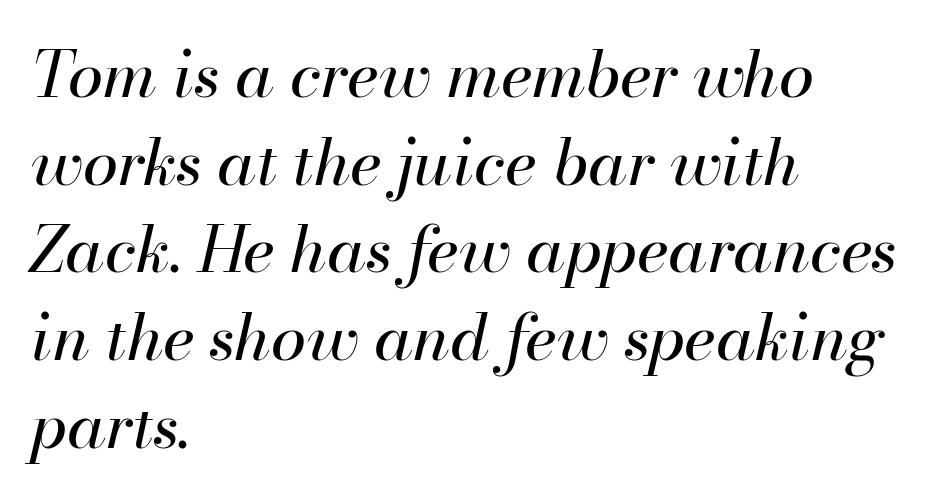
Q: Is the text bold? A: No.
Q: Is the text italic (slanted)? A: Yes, it leans right by about 13 degrees.
Q: Is the text underlined? A: No.
Q: How is the paragraph aligned? A: Left-aligned.
Q: Is the spacing between letters normal or unusually wide? A: Normal.
Q: Is the spacing between lines tight, normal or loose? A: Normal.
Q: Width (condensed, normal, or wide)? A: Normal.
Q: Stroke contrast? A: High.
Q: x-height? A: Small.
Q: Monospaced? A: No.
